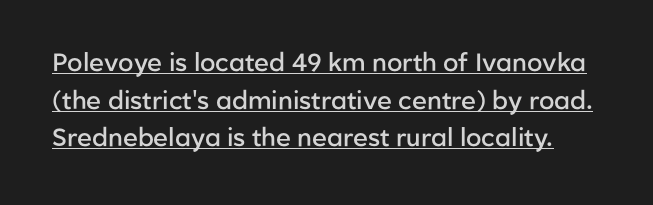
The image shows 25 px text type, upright; set normal line spacing (1.51x), normal letter spacing, underlined.
